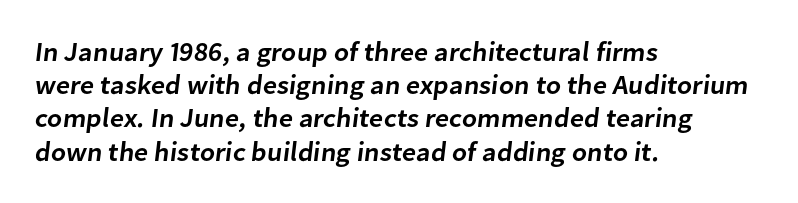
This rendering features lettering with no underline. The font is running at a semibold setting, under full bold. The paragraph has a hard left edge and a soft right edge. There is no visible air inserted between adjacent glyphs.
